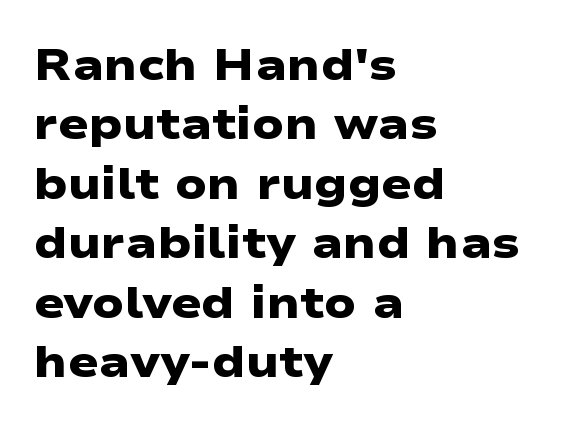
Q: Is the text bold? A: Yes.
Q: Is the typeface a serif or a sans-serif typeface? A: Sans-serif.
Q: Is the text underlined? A: No.
Q: How is the paragraph aligned? A: Left-aligned.
Q: Is the spacing between letters normal or unusually wide? A: Normal.
Q: Is the spacing between lines tight, normal or loose? A: Normal.
Q: Width (condensed, normal, or wide)? A: Wide.
Q: Stroke contrast? A: Low.
Q: x-height? A: Medium.
Q: Monospaced? A: No.
